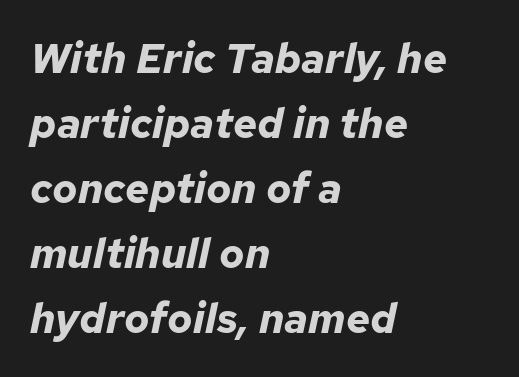
Horizontal alignment here is leftward, the default for most running prose. Beneath every word, the page is bare. Think of a printed novel: that variable character pitch is what you see here. Emphasis by weight is at full strength: bold. Tall strokes in this sample are angled rather than plumb. There is no visible air inserted between adjacent glyphs.
